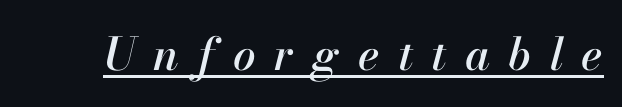
Style check: oblique. Each word looks stretched out because of the extra space between its letters. The face used here appears with an underline applied. Varying glyph widths throughout — classic text-font behaviour.
